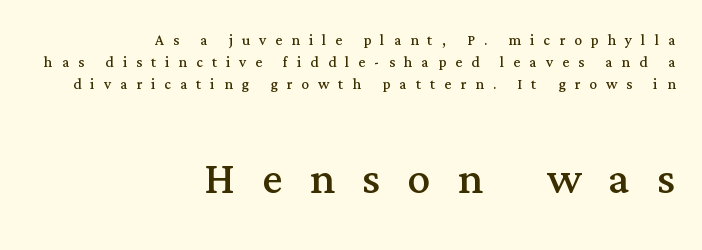
{"serif": "yes", "italic": "no", "bold": "no", "weight": "regular", "width": "normal", "stroke_contrast": "medium", "x_height": "medium", "monospaced": "no", "underline": "no", "align": "right", "line_spacing_ratio": 1.17, "letter_spacing": "wide", "letter_spacing_em": 0.48, "larger_block": "second", "size_ratio": 3.0, "glyph_px": 57}
